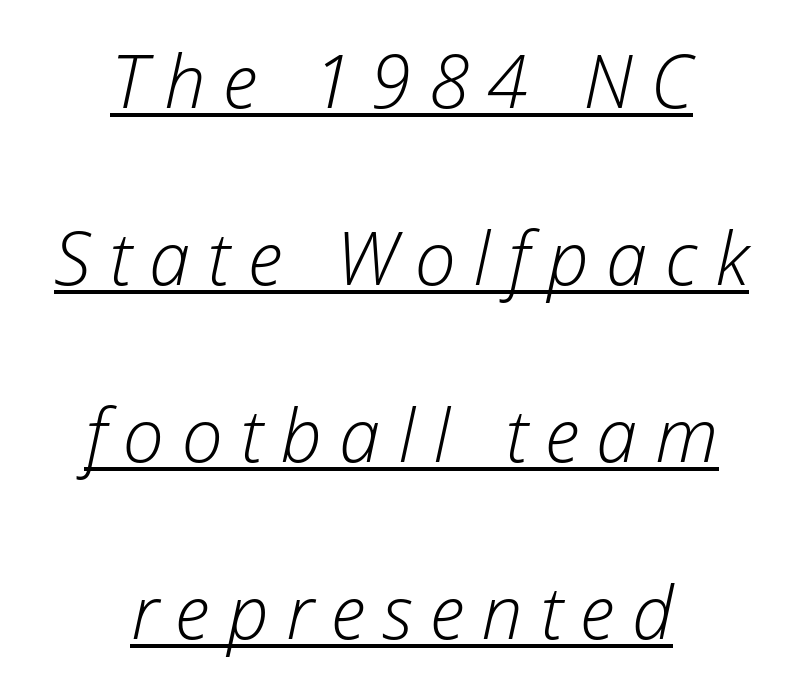
Q: Is the text bold? A: No.
Q: Is the text italic (slanted)? A: Yes, it leans right by about 12 degrees.
Q: Is the text underlined? A: Yes.
Q: How is the paragraph aligned? A: Centered.
Q: Is the spacing between letters normal or unusually wide? A: Unusually wide.
Q: Is the spacing between lines tight, normal or loose? A: Loose.
Q: Width (condensed, normal, or wide)? A: Normal.
Q: Stroke contrast? A: Low.
Q: x-height? A: Medium.
Q: Monospaced? A: No.
